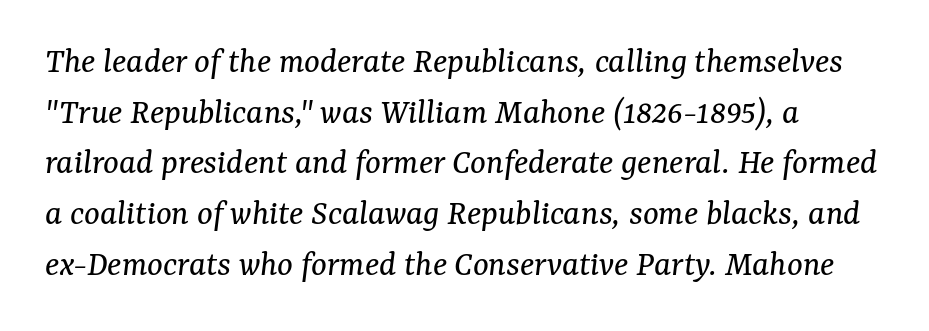
{"serif": "yes", "italic": "yes", "lean": "right", "slant_degrees": 7, "bold": "no", "weight": "regular", "width": "normal", "stroke_contrast": "medium", "x_height": "medium", "monospaced": "no", "underline": "no", "align": "left", "line_spacing": "normal", "line_spacing_ratio": 1.37, "letter_spacing": "normal", "letter_spacing_em": 0.0, "glyph_px": 37}
